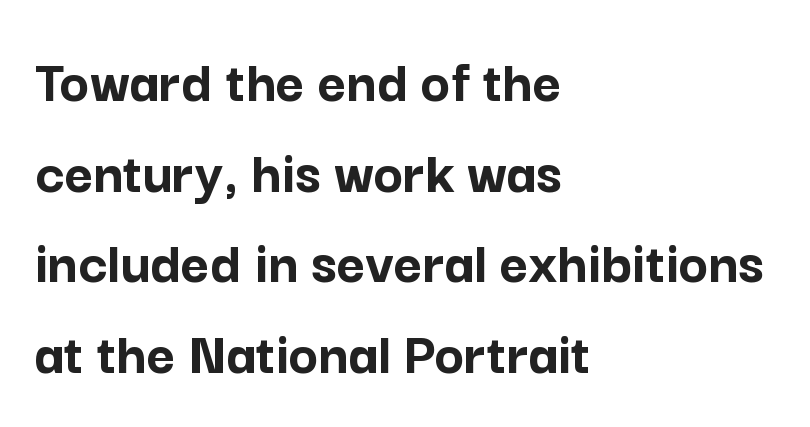
{"serif": "no", "italic": "no", "bold": "yes", "weight": "semibold", "width": "normal", "stroke_contrast": "low", "x_height": "medium", "monospaced": "no", "underline": "no", "align": "left", "line_spacing": "normal", "line_spacing_ratio": 1.46, "letter_spacing": "normal", "letter_spacing_em": 0.0, "glyph_px": 62}
